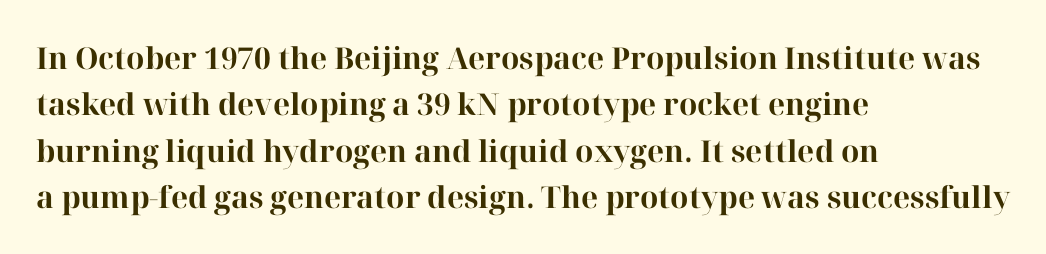
{"serif": "yes", "italic": "no", "bold": "yes", "weight": "bold", "width": "normal", "stroke_contrast": "high", "x_height": "medium", "monospaced": "no", "underline": "no", "align": "left", "line_spacing": "normal", "line_spacing_ratio": 1.55, "letter_spacing": "normal", "letter_spacing_em": 0.0, "glyph_px": 30}
